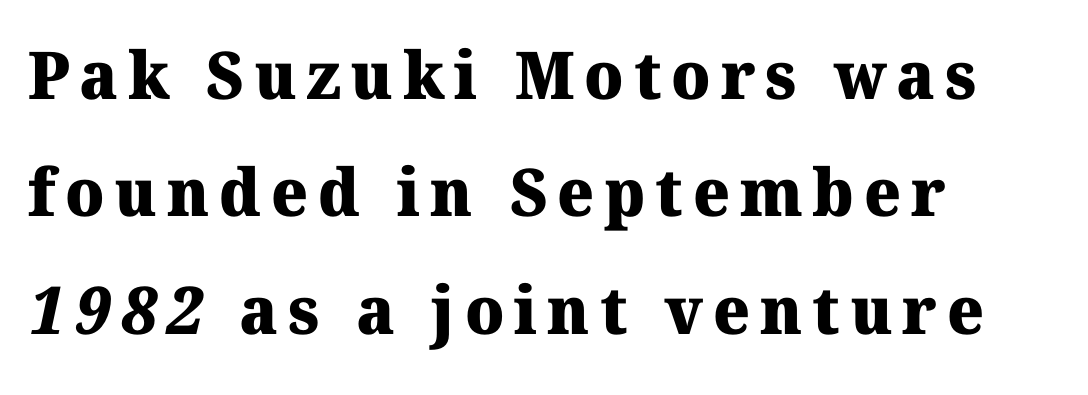
Q: Is the text bold? A: Yes.
Q: Is the typeface a serif or a sans-serif typeface? A: Serif.
Q: Is the text underlined? A: No.
Q: How is the paragraph aligned? A: Left-aligned.
Q: Width (condensed, normal, or wide)? A: Normal.
Q: Stroke contrast? A: Medium.
Q: x-height? A: Medium.
Q: Monospaced? A: No.
